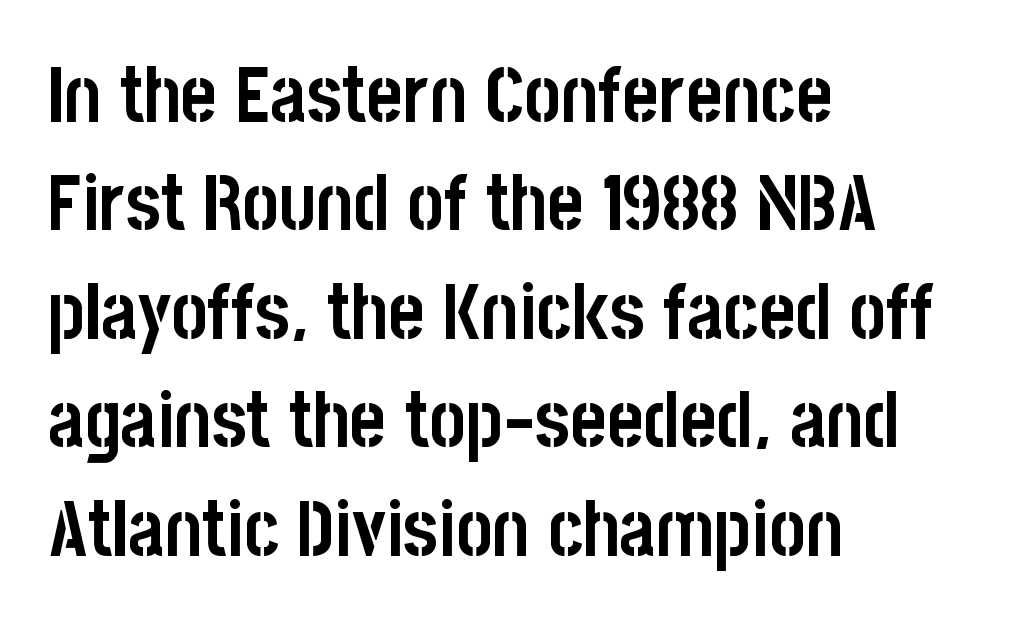
A sans-serif font was chosen for this passage. These lines were composed using upright roman letters. Heavy, bold letterforms. Summary of vertical rhythm: regular, with standard interline spacing. A bare baseline throughout the passage. Left-aligned paragraph, ragged on the right.
